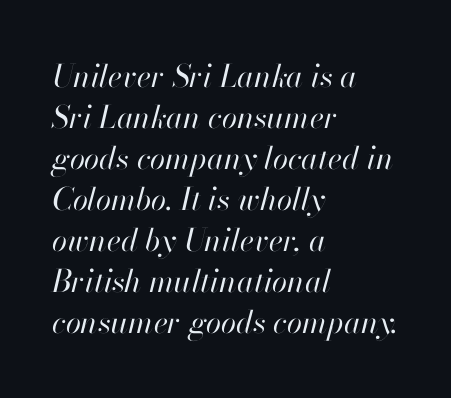
Q: Is the text bold? A: No.
Q: Is the text italic (slanted)? A: Yes, it leans right by about 13 degrees.
Q: Is the text underlined? A: No.
Q: How is the paragraph aligned? A: Left-aligned.
Q: Is the spacing between letters normal or unusually wide? A: Normal.
Q: Is the spacing between lines tight, normal or loose? A: Normal.
Q: Width (condensed, normal, or wide)? A: Normal.
Q: Stroke contrast? A: High.
Q: x-height? A: Small.
Q: Monospaced? A: No.
